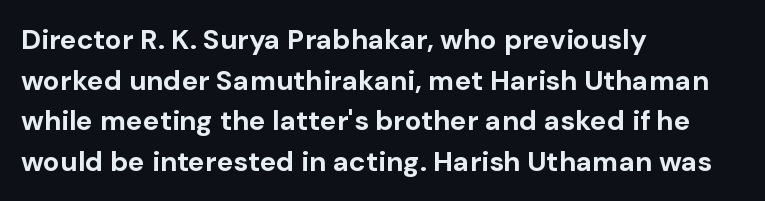
Q: Is the text bold? A: Yes.
Q: Is the text italic (slanted)? A: No, it is upright.
Q: Is the typeface a serif or a sans-serif typeface? A: Sans-serif.
Q: Is the text underlined? A: No.
Q: How is the paragraph aligned? A: Left-aligned.
Q: Is the spacing between letters normal or unusually wide? A: Normal.
Q: Is the spacing between lines tight, normal or loose? A: Normal.
Q: Width (condensed, normal, or wide)? A: Normal.
Q: Stroke contrast? A: Low.
Q: x-height? A: Medium.
Q: Monospaced? A: No.
